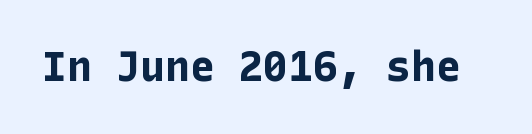
{"serif": "no", "italic": "no", "bold": "yes", "weight": "bold", "width": "normal", "stroke_contrast": "low", "x_height": "medium", "underline": "no", "letter_spacing": "normal", "letter_spacing_em": 0.0, "glyph_px": 41}
